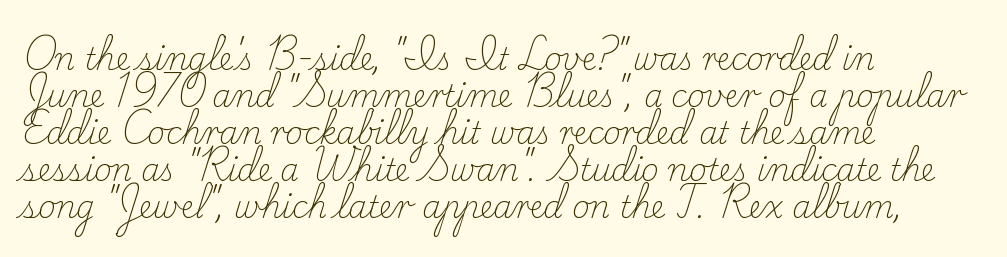
{"serif": "yes", "bold": "no", "weight": "light", "width": "normal", "stroke_contrast": "low", "x_height": "small", "monospaced": "no", "underline": "no", "align": "left", "line_spacing_ratio": 1.23, "letter_spacing": "normal", "letter_spacing_em": 0.0, "glyph_px": 30}
